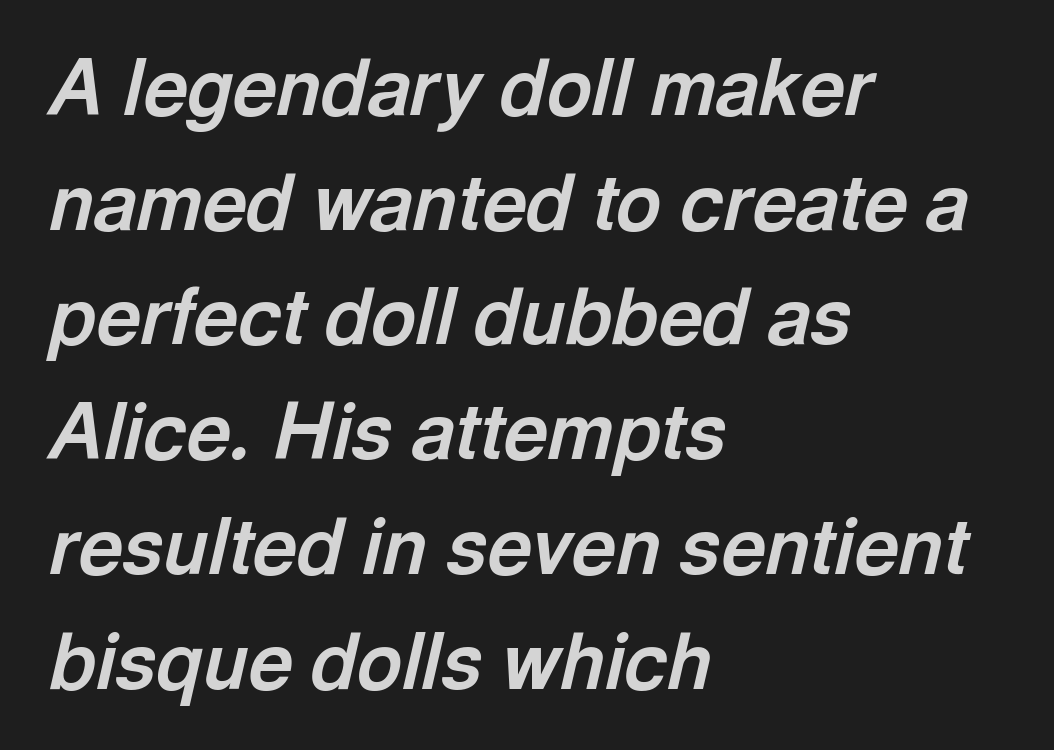
The image shows 77 px bold type, italic (leaning right); set left-aligned, normal line spacing (1.49x), normal letter spacing, not underlined; a medium x-height.
